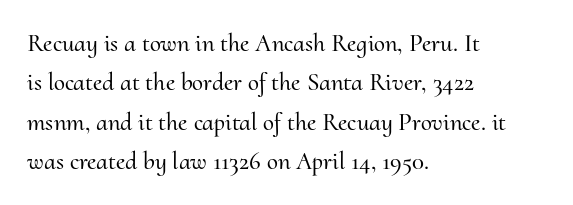
The setting favours the left margin, as ordinary paragraphs usually do. Is there any slant? The stems are plumb. A bare baseline throughout the passage. The letterforms sit shoulder to shoulder at normal distance. These lines sit exactly where default settings would place them.
